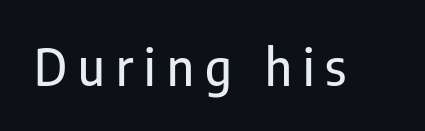
Q: Is the text italic (slanted)? A: No, it is upright.
Q: Is the typeface a serif or a sans-serif typeface? A: Sans-serif.
Q: Is the text underlined? A: No.
Q: Is the spacing between letters normal or unusually wide? A: Unusually wide.
Q: Width (condensed, normal, or wide)? A: Condensed.
Q: Stroke contrast? A: Low.
Q: x-height? A: Medium.
Q: Monospaced? A: No.
